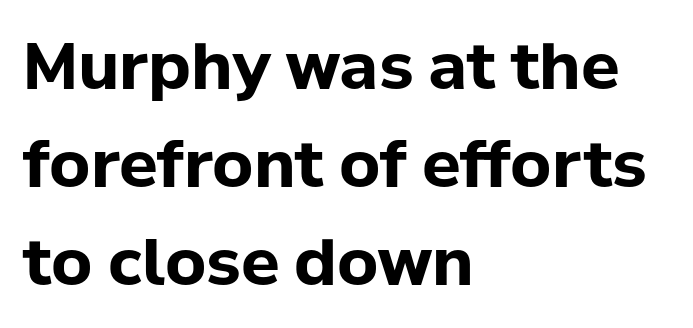
The image shows 64 px bold sans-serif type, upright; set left-aligned, normal line spacing (1.53x), normal letter spacing, not underlined; low stroke contrast and a medium x-height.
